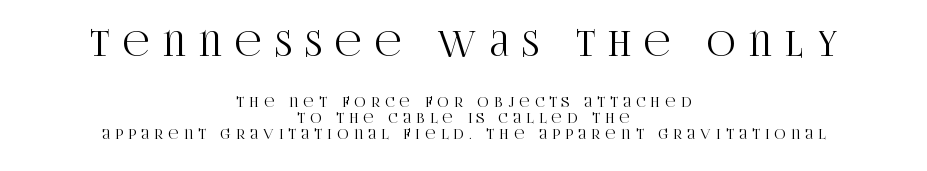
{"serif": "yes", "italic": "no", "width": "condensed", "stroke_contrast": "high", "x_height": "large", "monospaced": "no", "underline": "no", "align": "center", "line_spacing": "tight", "line_spacing_ratio": 1.14, "letter_spacing": "wide", "letter_spacing_em": 0.39, "larger_block": "first", "size_ratio": 2.5, "glyph_px": 35}
